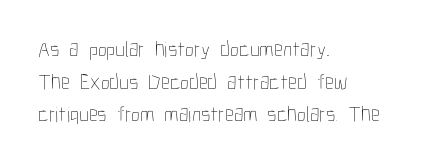
Rows of type keep a routine distance in the vertical direction. The space beneath each line is pristine and unruled. Which margin do the lines hug? The left one — the right edge is uneven. The letterforms sit shoulder to shoulder at normal distance.
